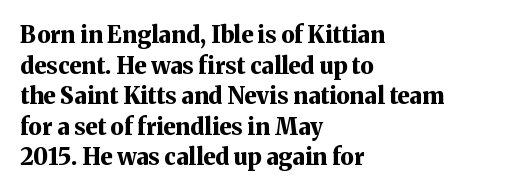
Nobody touched the tracking dial on this one. Heft: maximum for text — a bold. The rendering anchors every line to the left-hand side. The line-height multiplier appears to be the usual default.
